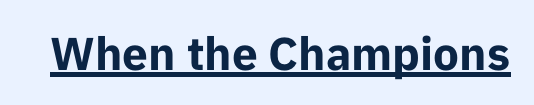
The tracking reads as untouched default to a designer's eye. The passage shown is typeset with a sans-serif family. The specimen includes a rule beneath the text block's lines. You could not count columns in this text — the font is proportionally spaced. Compared with an ordinary text face, these strokes are far heavier — a full bold.
